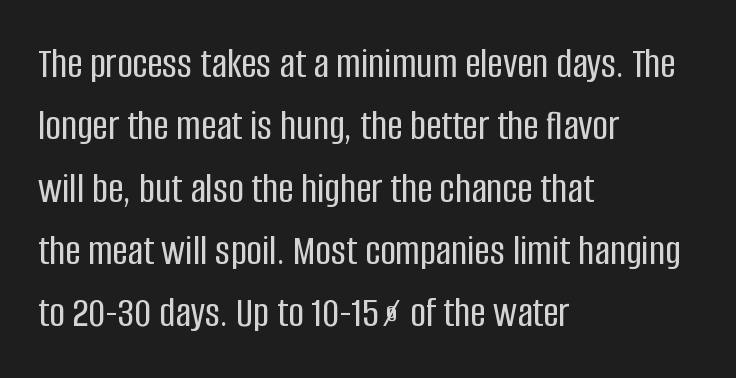
{"serif": "no", "italic": "no", "width": "condensed", "stroke_contrast": "low", "x_height": "large", "monospaced": "no", "underline": "no", "align": "left", "line_spacing": "normal", "line_spacing_ratio": 1.45, "letter_spacing": "normal", "letter_spacing_em": 0.0, "glyph_px": 43}
